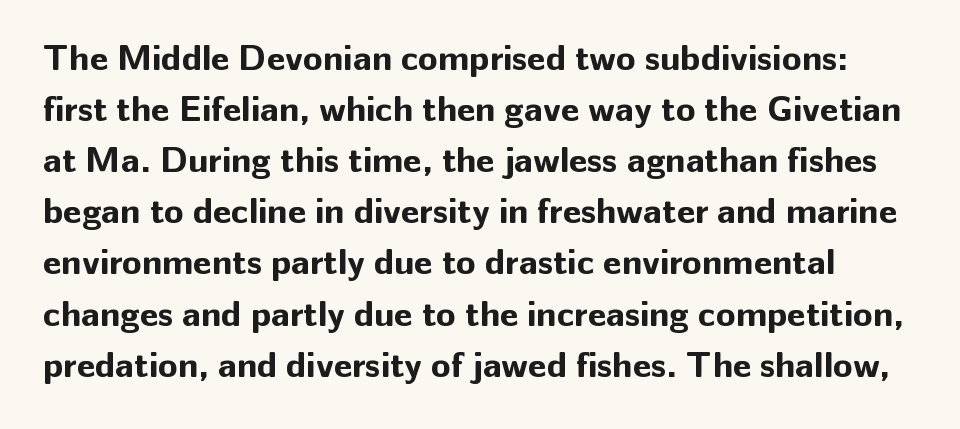
Q: Is the text bold? A: Yes.
Q: Is the text italic (slanted)? A: No, it is upright.
Q: Is the typeface a serif or a sans-serif typeface? A: Sans-serif.
Q: Is the text underlined? A: No.
Q: Is the spacing between letters normal or unusually wide? A: Normal.
Q: Is the spacing between lines tight, normal or loose? A: Normal.
Q: Width (condensed, normal, or wide)? A: Normal.
Q: Stroke contrast? A: Low.
Q: x-height? A: Medium.
Q: Monospaced? A: No.
